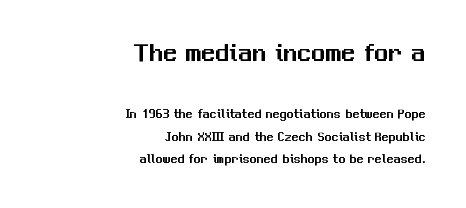
{"serif": "no", "italic": "no", "width": "normal", "stroke_contrast": "medium", "x_height": "medium", "monospaced": "no", "underline": "no", "align": "right", "line_spacing": "normal", "line_spacing_ratio": 1.6, "letter_spacing": "normal", "letter_spacing_em": 0.0, "larger_block": "first", "size_ratio": 2.0, "glyph_px": 28}
